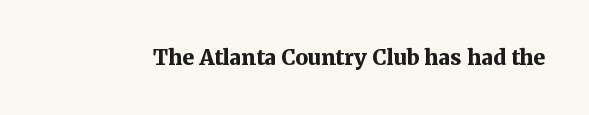
{"italic": "no", "bold": "yes", "underline": "no", "letter_spacing": "normal", "letter_spacing_em": 0.0, "glyph_px": 21}
